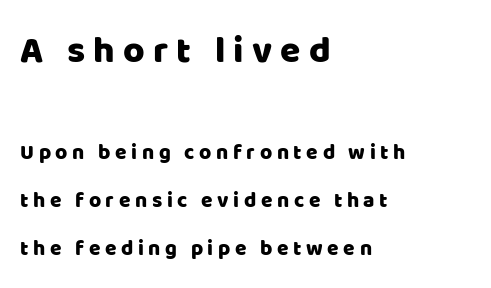
Q: Is the text italic (slanted)? A: No, it is upright.
Q: Is the typeface a serif or a sans-serif typeface? A: Sans-serif.
Q: Is the text underlined? A: No.
Q: How is the paragraph aligned? A: Left-aligned.
Q: Is the spacing between letters normal or unusually wide? A: Unusually wide.
Q: Is the spacing between lines tight, normal or loose? A: Loose.
Q: Which block of text is set in a larger size, the first (top) or the second (bottom)? A: The first (top) one.
Q: Width (condensed, normal, or wide)? A: Normal.
Q: Stroke contrast? A: Low.
Q: x-height? A: Large.
Q: Monospaced? A: No.
